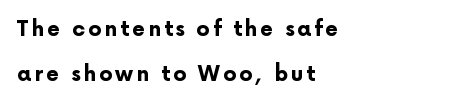
{"italic": "no", "bold": "yes", "underline": "no", "align": "left", "line_spacing": "loose", "line_spacing_ratio": 2.12, "glyph_px": 21}
